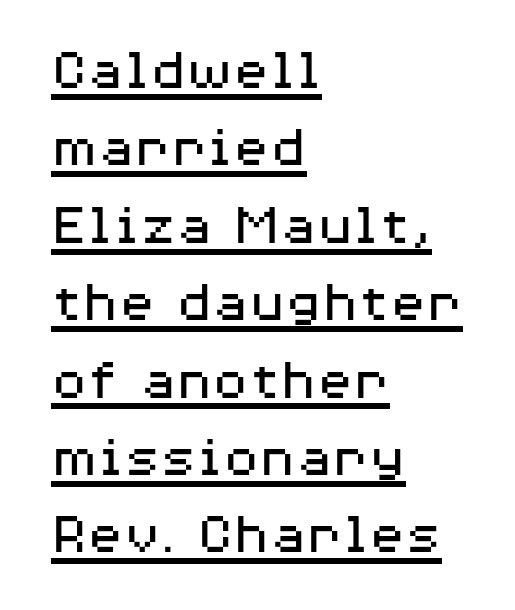
{"serif": "no", "italic": "no", "bold": "no", "weight": "regular", "width": "wide", "stroke_contrast": "medium", "x_height": "medium", "monospaced": "no", "underline": "yes", "align": "left", "line_spacing": "normal", "line_spacing_ratio": 1.29, "letter_spacing": "normal", "letter_spacing_em": 0.0, "glyph_px": 60}
